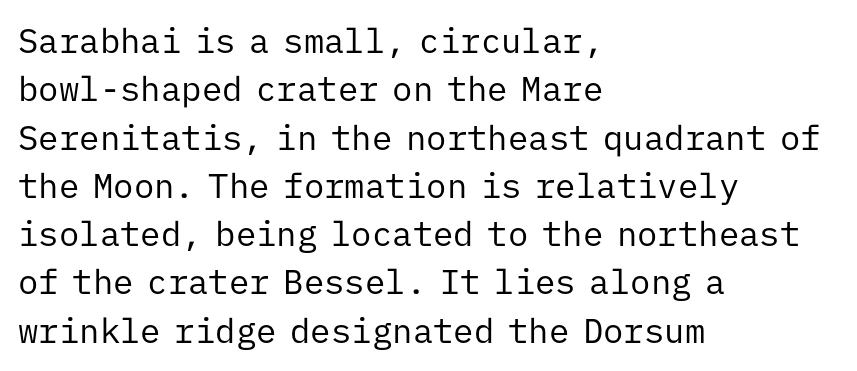
The lines are quadded left. A typesetter would call this zero additional tracking. What's the leading like? Ordinary, nothing unusual. Regarding serifs, this sample does without them. Note the uniform advance width — an 'i' takes as much space as an 'm'. Underline: absent.
